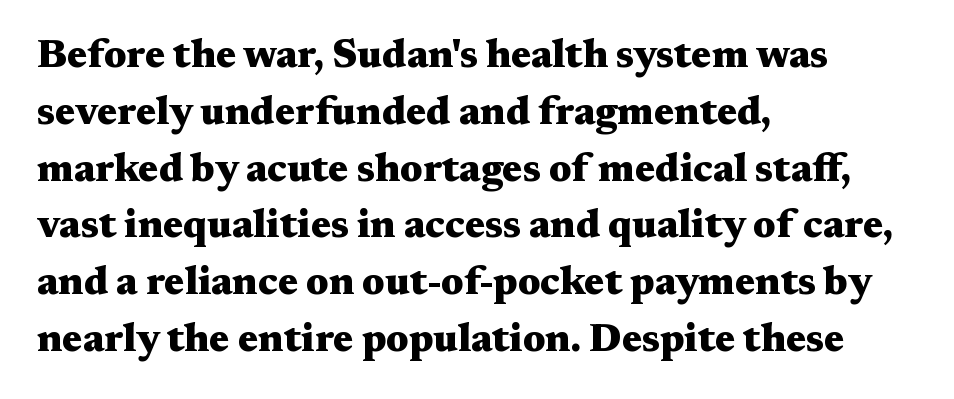
The image shows 40 px heavy, wide serif type, upright; set left-aligned, normal line spacing (1.42x), normal letter spacing, not underlined; medium stroke contrast and a medium x-height.
